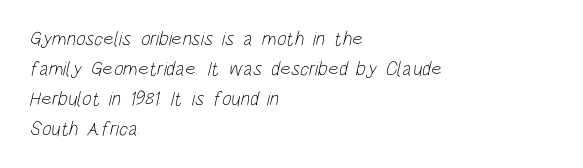
{"bold": "no", "underline": "no", "align": "left", "line_spacing": "normal", "line_spacing_ratio": 1.5, "letter_spacing": "normal", "letter_spacing_em": 0.0, "glyph_px": 20}
